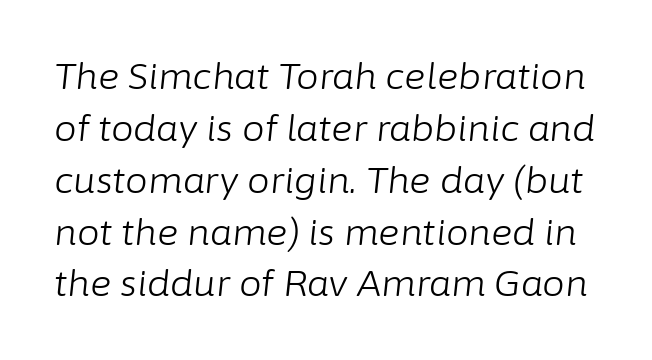
Q: Is the text bold? A: No.
Q: Is the text italic (slanted)? A: Yes, it leans right by about 6 degrees.
Q: Is the text underlined? A: No.
Q: Is the spacing between letters normal or unusually wide? A: Normal.
Q: Is the spacing between lines tight, normal or loose? A: Normal.
Q: Width (condensed, normal, or wide)? A: Normal.
Q: Stroke contrast? A: Low.
Q: x-height? A: Medium.
Q: Monospaced? A: No.
